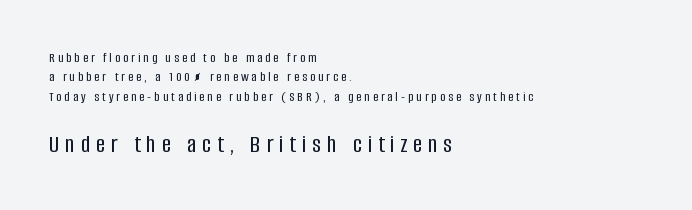
Upright lettering throughout. These lines have a slow, spaced-out rhythm from letter to letter. The glyphs are unaccompanied by any horizontal stroke below them. The rendering enlarges the type as you move from the upper chunk to the lower. Successive baselines arrive at the customary interval.
